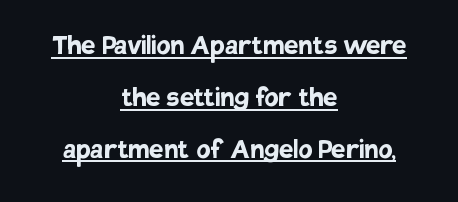
Q: Is the text bold? A: Yes.
Q: Is the text italic (slanted)? A: No, it is upright.
Q: Is the typeface a serif or a sans-serif typeface? A: Sans-serif.
Q: Is the text underlined? A: Yes.
Q: How is the paragraph aligned? A: Centered.
Q: Is the spacing between letters normal or unusually wide? A: Normal.
Q: Is the spacing between lines tight, normal or loose? A: Normal.
Q: Width (condensed, normal, or wide)? A: Normal.
Q: Stroke contrast? A: Low.
Q: x-height? A: Large.
Q: Monospaced? A: No.
